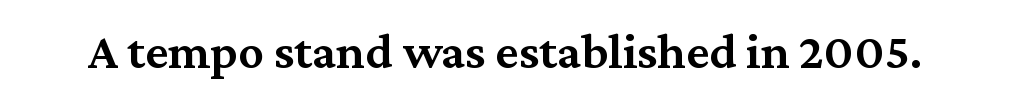
The image shows 51 px semibold serif type, upright; set normal letter spacing, not underlined; medium stroke contrast and a medium x-height.
